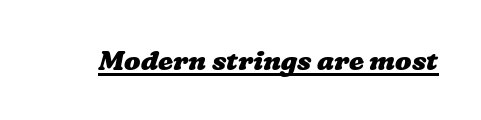
The image shows 27 px bold type; set normal letter spacing, underlined.
